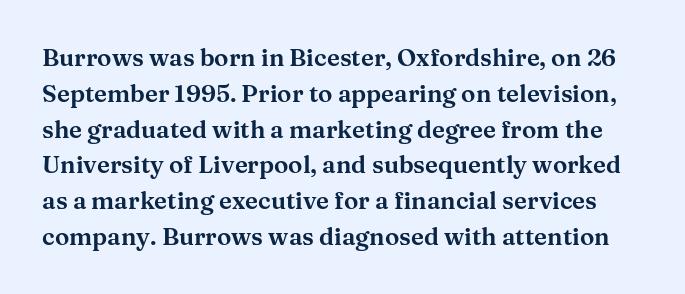
Q: Is the text italic (slanted)? A: No, it is upright.
Q: Is the text underlined? A: No.
Q: Is the spacing between letters normal or unusually wide? A: Normal.
Q: Is the spacing between lines tight, normal or loose? A: Normal.
